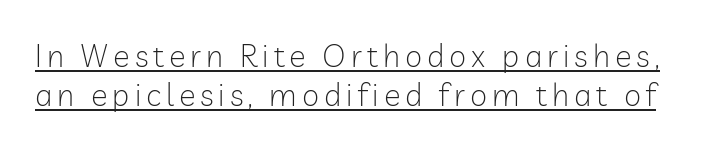
Posture: upright roman. You could not count columns in this text — the font is proportionally spaced. What decoration does the sample have? An underline. The space between consecutive lines is moderate. Each letter's strokes conclude bluntly, with no projecting serifs. The font sits on the lighter half of the weight spectrum, regular included.
